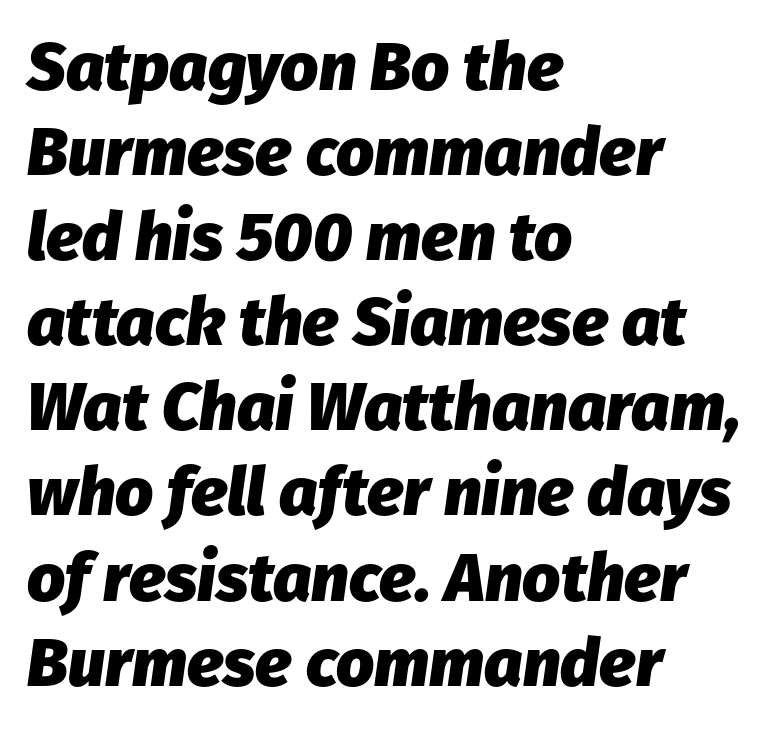
The image shows 67 px heavy type, italic (leaning right); set left-aligned, normal line spacing (1.27x), normal letter spacing, not underlined; low stroke contrast and a medium x-height.
